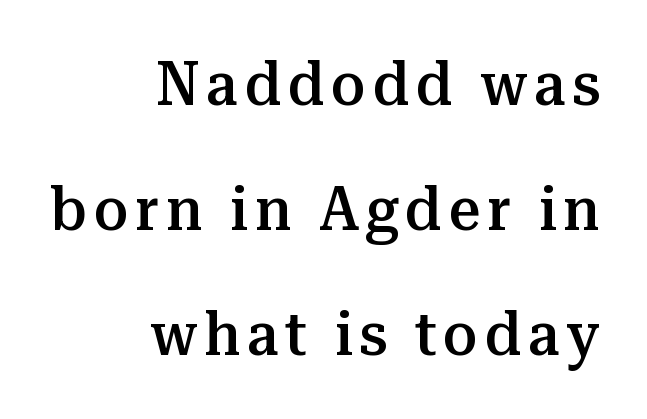
Q: Is the text bold? A: Semi-bold.
Q: Is the text italic (slanted)? A: No, it is upright.
Q: Is the typeface a serif or a sans-serif typeface? A: Serif.
Q: Is the text underlined? A: No.
Q: How is the paragraph aligned? A: Right-aligned.
Q: Is the spacing between lines tight, normal or loose? A: Loose.
Q: Width (condensed, normal, or wide)? A: Normal.
Q: Stroke contrast? A: Medium.
Q: x-height? A: Medium.
Q: Monospaced? A: No.
